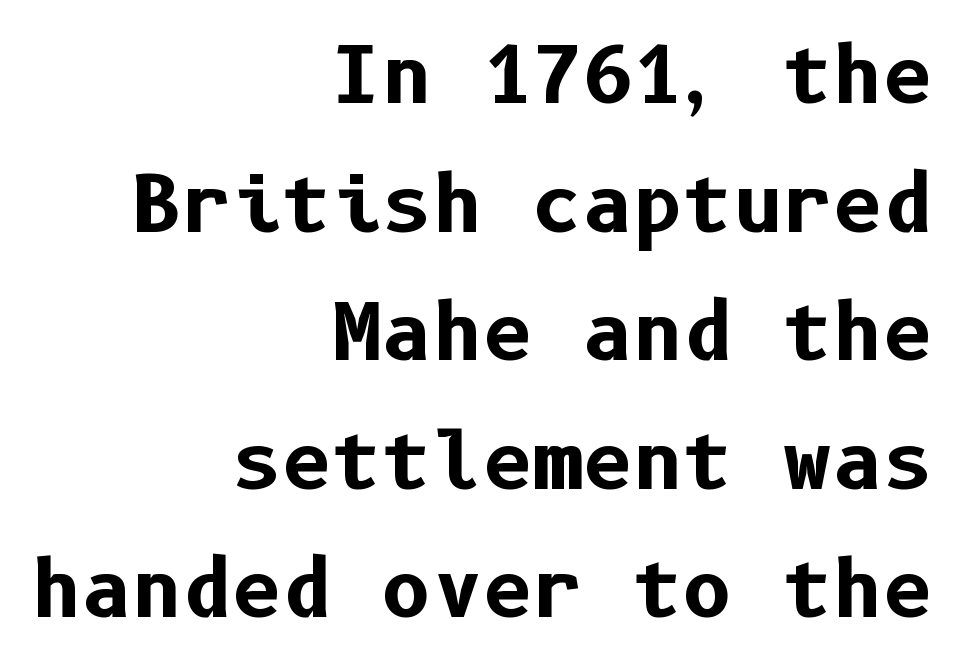
Every row of glyphs terminates at an identical x-position on the right. In terms of letterspacing, this is plain default setting. Posture: straight, roman, zero tilt. Does the type have serifs? No, each stem ends abruptly.
